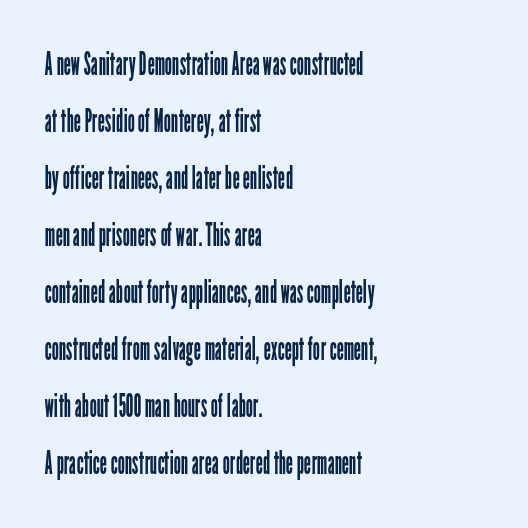
{"serif": "no", "italic": "no", "bold": "no", "weight": "regular", "width": "condensed", "stroke_contrast": "low", "x_height": "medium", "monospaced": "no", "underline": "no", "align": "left", "line_spacing_ratio": 1.78, "letter_spacing": "normal", "letter_spacing_em": 0.0, "glyph_px": 32}
